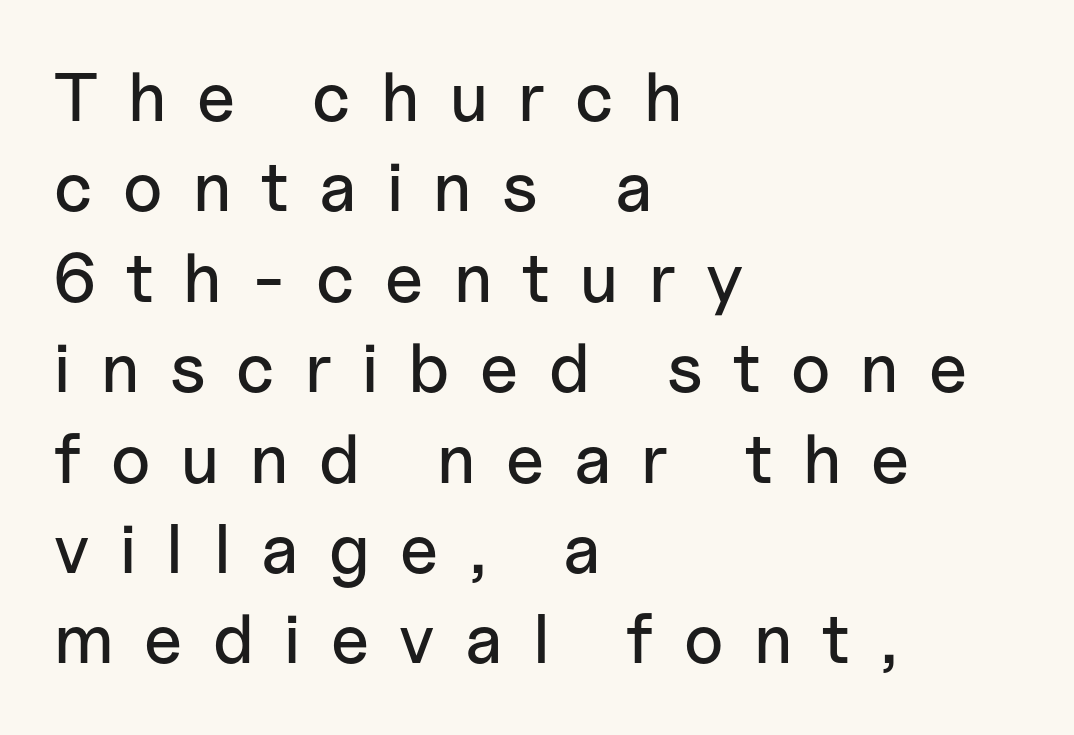
The image shows 69 px sans-serif type, upright; set left-aligned, normal line spacing (1.31x), unusually wide letter spacing (+0.44 em), not underlined; low stroke contrast and a medium x-height.
